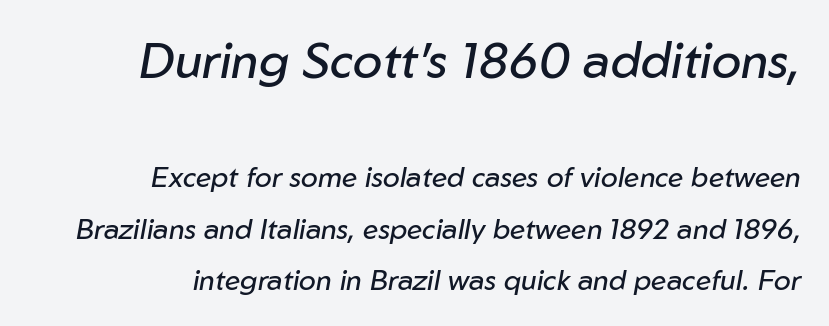
The image shows 49 px regular-weight type, italic (leaning right); set right-aligned, line spacing 1.85x, normal letter spacing, not underlined; the first (top) block is 1.75x larger; low stroke contrast and a medium x-height.
